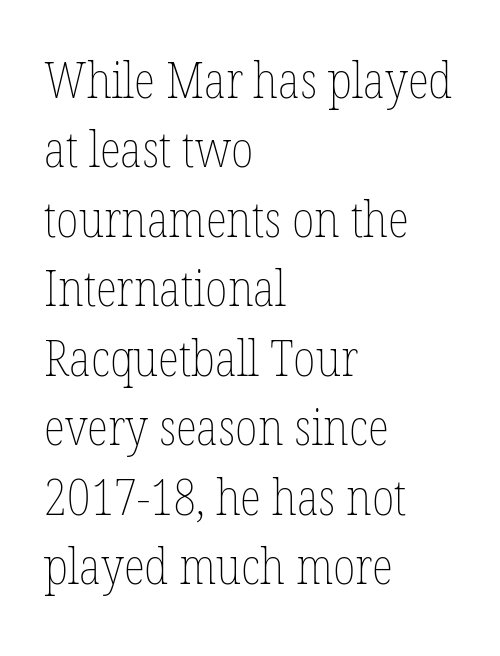
The image shows 50 px thin, condensed type, upright; set left-aligned, normal line spacing (1.39x), normal letter spacing, not underlined; low stroke contrast and a medium x-height.
